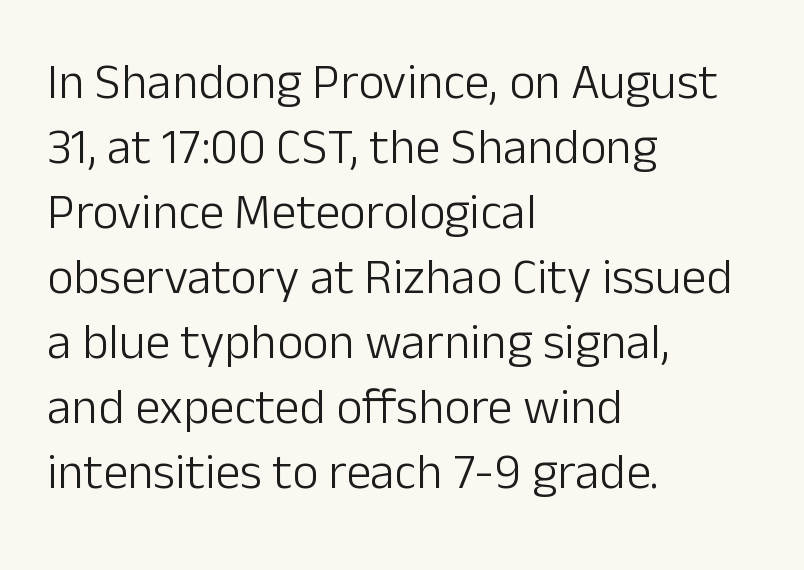
{"serif": "no", "italic": "no", "bold": "no", "weight": "light", "width": "normal", "stroke_contrast": "low", "x_height": "medium", "monospaced": "no", "underline": "no", "align": "left", "line_spacing": "normal", "line_spacing_ratio": 1.3, "letter_spacing": "normal", "letter_spacing_em": 0.0, "glyph_px": 50}
